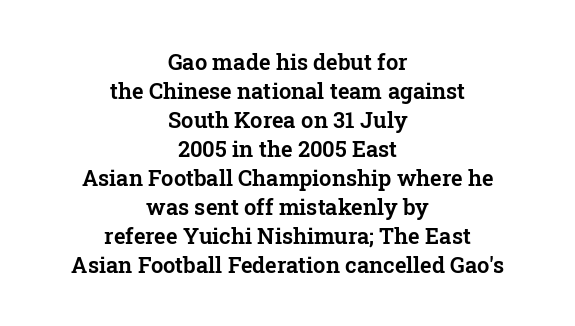
In CSS terms this would be text-align: center. Is the letter spacing exaggerated? No — it looks like the ordinary default. Unmarked baselines from the first word to the last. Whoever set this chose a conventional vertical rhythm. Nope, not italic — everything's standing straight.
